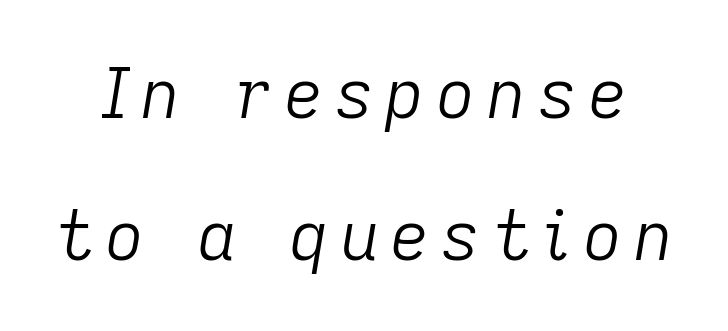
The image shows 68 px light type, italic (leaning right); set loose line spacing (2.09x), not underlined; low stroke contrast and a medium x-height.
